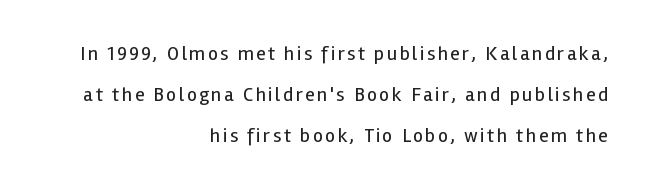
Q: Is the text bold? A: No.
Q: Is the text italic (slanted)? A: No, it is upright.
Q: Is the text underlined? A: No.
Q: How is the paragraph aligned? A: Right-aligned.
Q: Is the spacing between lines tight, normal or loose? A: Loose.
